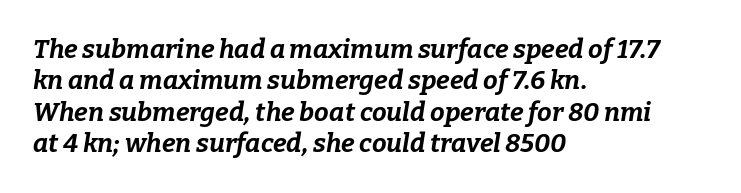
Descenders hang freely into open space. The strokes are fattened all the way to bold. Observe the ordinary spacing: letters are neighbours, not strangers. Is the block centered? No — it sits flush against the left margin. Notice how the stems are inclined rather than vertical — that's the hallmark of italics.
